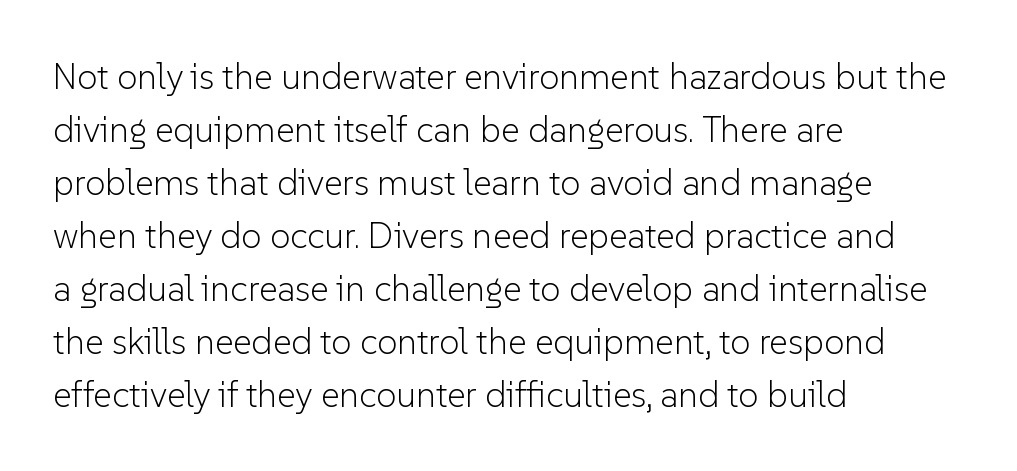
{"serif": "no", "italic": "no", "bold": "no", "weight": "light", "width": "normal", "stroke_contrast": "low", "x_height": "medium", "monospaced": "no", "underline": "no", "align": "left", "line_spacing": "normal", "line_spacing_ratio": 1.47, "letter_spacing": "normal", "letter_spacing_em": 0.0, "glyph_px": 36}
